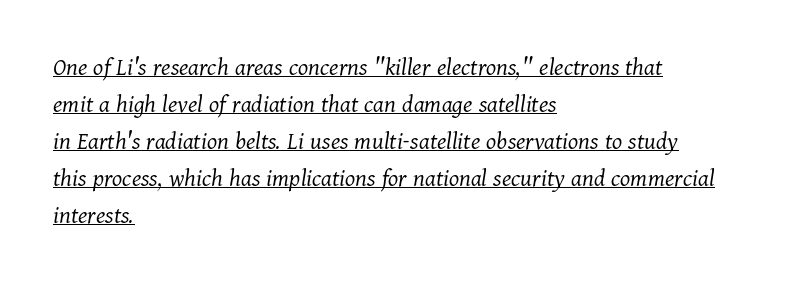
Q: Is the text bold? A: No.
Q: Is the text italic (slanted)? A: Yes, it leans right by about 11 degrees.
Q: Is the text underlined? A: Yes.
Q: How is the paragraph aligned? A: Left-aligned.
Q: Is the spacing between letters normal or unusually wide? A: Normal.
Q: Is the spacing between lines tight, normal or loose? A: Normal.
